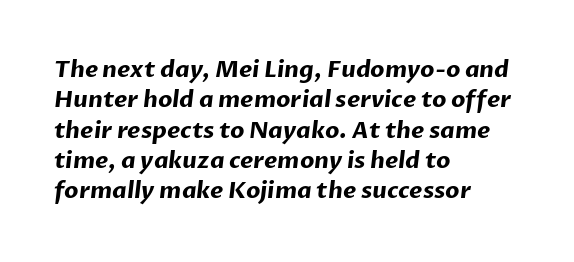
Strong, thick strokes mark this as bold type. Unmarked baselines from the first word to the last. A typesetter would call this zero additional tracking. The line-height multiplier appears to be the usual default. These lines stack with their left ends in a neat column.
